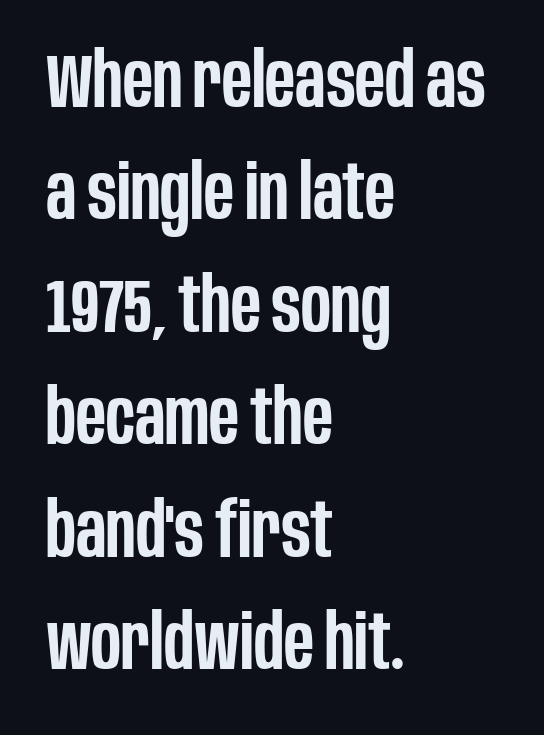
Every letter is mildly thick-stroked: semibold rather than bold. Is the letter spacing exaggerated? No — it looks like the ordinary default. Think of a printed novel: that variable character pitch is what you see here. The font's upright variant was chosen for this text. Horizontal bands of white between lines are of average thickness. Are there feet on the stems? There aren't — it's a sans.
